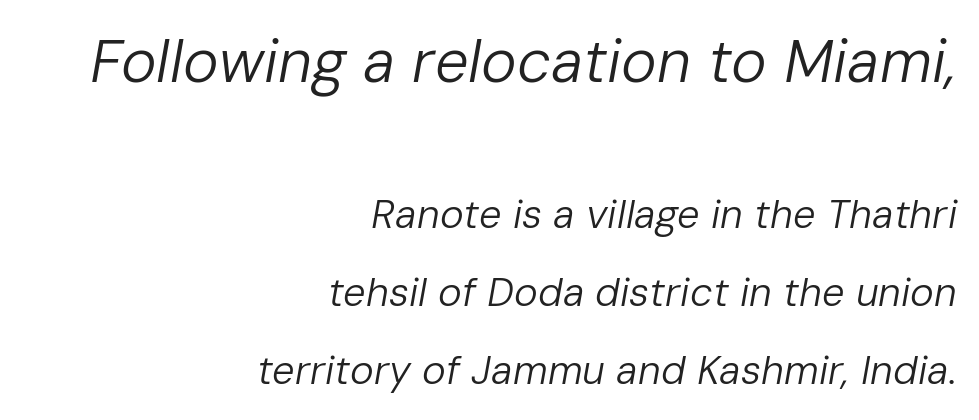
The image shows 60 px regular-weight type, italic (leaning right); set right-aligned, loose line spacing (1.96x), normal letter spacing, not underlined; the first (top) block is 1.5x larger; low stroke contrast and a medium x-height.
